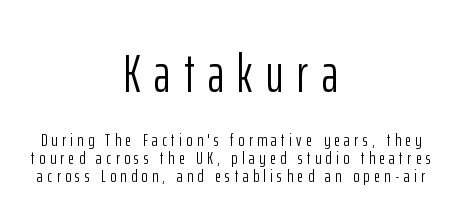
The image shows 53 px light, condensed sans-serif type, upright; set centered, tight line spacing (0.98x), unusually wide letter spacing (+0.25 em), not underlined; the first (top) block is 2.94x larger; low stroke contrast and a medium x-height.
